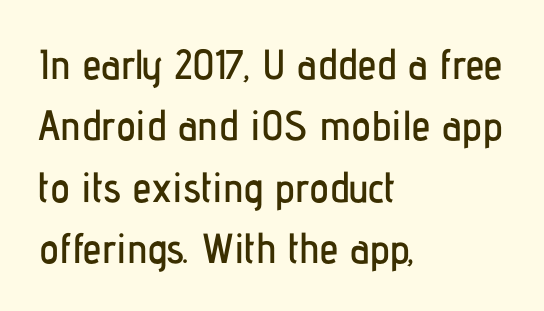
{"serif": "no", "italic": "no", "width": "condensed", "stroke_contrast": "low", "x_height": "medium", "monospaced": "no", "underline": "no", "align": "left", "line_spacing": "normal", "line_spacing_ratio": 1.46, "letter_spacing": "normal", "letter_spacing_em": 0.0, "glyph_px": 42}
